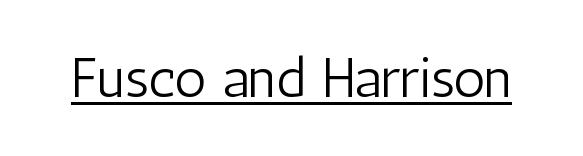
{"serif": "no", "italic": "no", "bold": "no", "weight": "light", "width": "condensed", "stroke_contrast": "low", "x_height": "medium", "monospaced": "no", "underline": "yes", "letter_spacing": "normal", "letter_spacing_em": 0.0, "glyph_px": 56}
